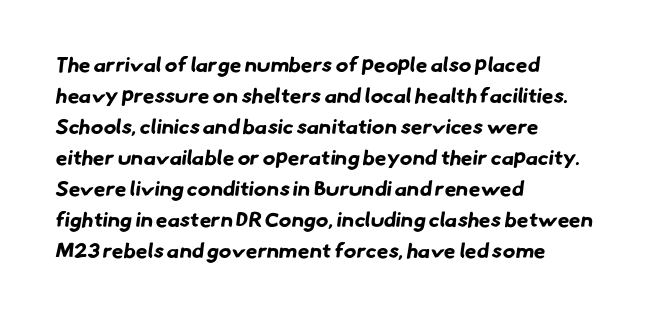
The space beneath each line is pristine and unruled. Words appear dense and cohesive because spacing is normal. Caption: bold face, heavy strokes. Notice how descenders clear the ascenders below comfortably — that's standard leading. Is the block centered? No — it sits flush against the left margin.
